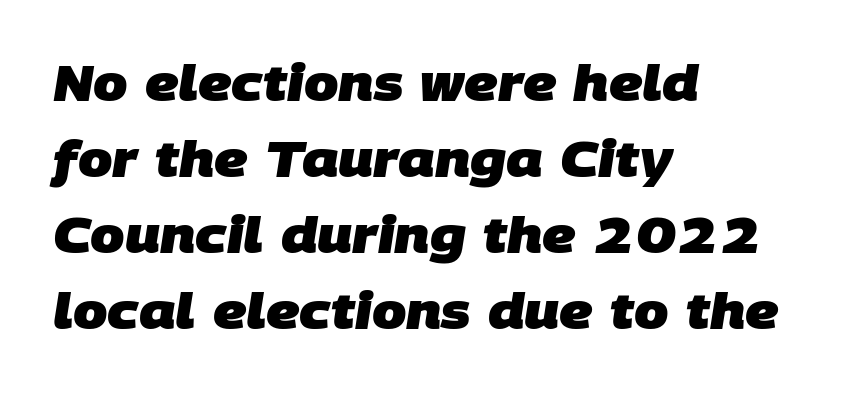
On the weight axis this lands at bold, roughly 700. Horizontal bands of white between lines are of average thickness. Alignment: flush left. Think of a printed novel: that variable character pitch is what you see here.
